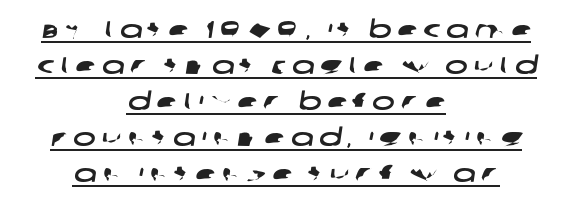
{"underline": "yes", "align": "center", "line_spacing": "normal", "line_spacing_ratio": 1.5, "letter_spacing": "wide", "letter_spacing_em": 0.24, "glyph_px": 24}
